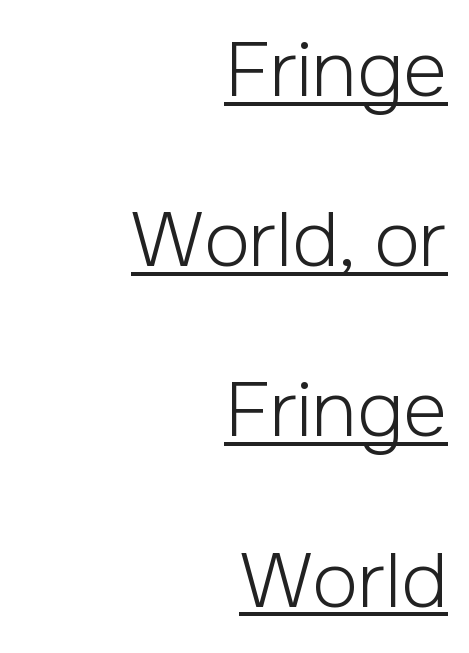
Q: Is the text bold? A: No.
Q: Is the text italic (slanted)? A: No, it is upright.
Q: Is the typeface a serif or a sans-serif typeface? A: Sans-serif.
Q: Is the text underlined? A: Yes.
Q: How is the paragraph aligned? A: Right-aligned.
Q: Is the spacing between letters normal or unusually wide? A: Normal.
Q: Is the spacing between lines tight, normal or loose? A: Loose.
Q: Width (condensed, normal, or wide)? A: Normal.
Q: Stroke contrast? A: Low.
Q: x-height? A: Medium.
Q: Monospaced? A: No.
